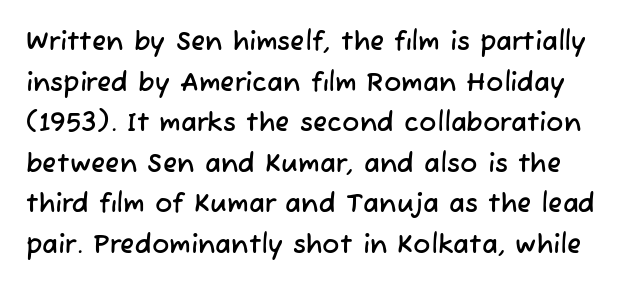
The glyphs are unaccompanied by any horizontal stroke below them. Letter spacing: default. Leading matches the norm, producing a regular column.
